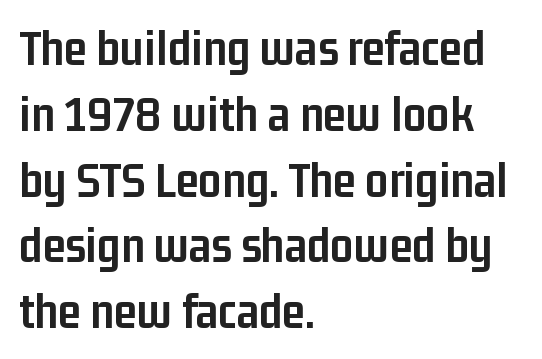
The glyphs have the mass of a bold cut. Successive baselines arrive at the customary interval. Anything drawn beneath the words? Only blank space. Rendered with straight, roman letterforms. A typesetter would call this proportional, since set widths differ per character.
